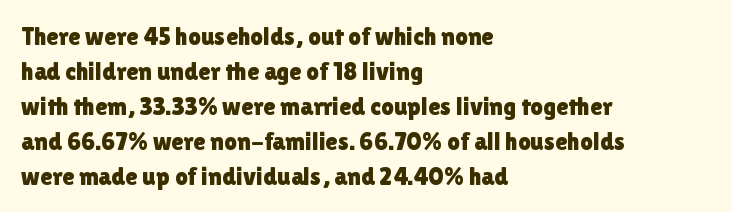
The image shows 25 px text type, upright; set left-aligned, normal line spacing (1.4x), normal letter spacing, not underlined.
